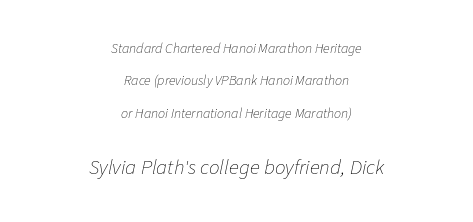
Successive baselines arrive slowly, with a big drop between each. Neither beginnings nor endings align; midpoints do. How are the letters spaced? Ordinarily, with no added tracking. The composition opens small and finishes big. The space beneath each line is pristine and unruled.
